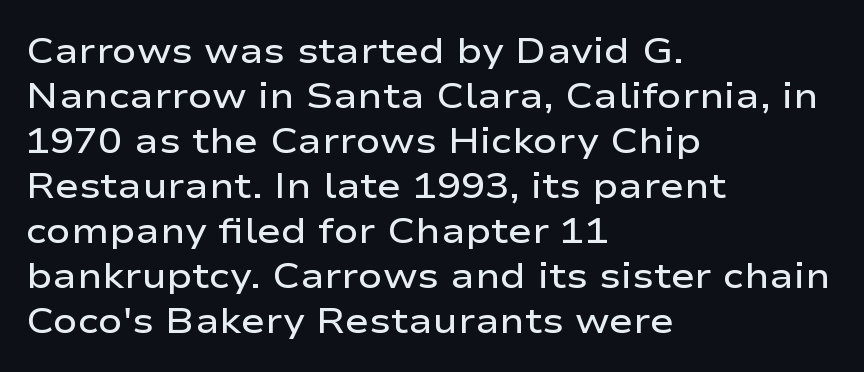
The image shows 36 px semibold, wide sans-serif type, upright; set left-aligned, normal line spacing (1.25x), normal letter spacing, not underlined; low stroke contrast and a medium x-height.
